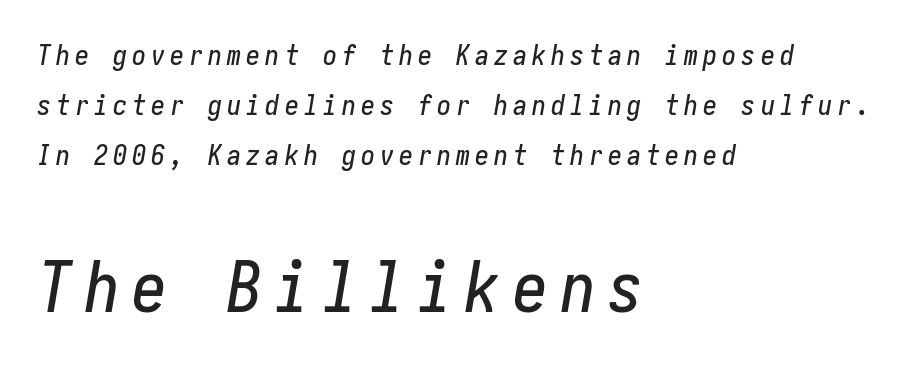
Q: Is the text italic (slanted)? A: Yes, it leans right by about 10 degrees.
Q: Is the text underlined? A: No.
Q: How is the paragraph aligned? A: Left-aligned.
Q: Which block of text is set in a larger size, the first (top) or the second (bottom)? A: The second (bottom) one.
Q: Width (condensed, normal, or wide)? A: Condensed.
Q: Stroke contrast? A: Low.
Q: x-height? A: Medium.
